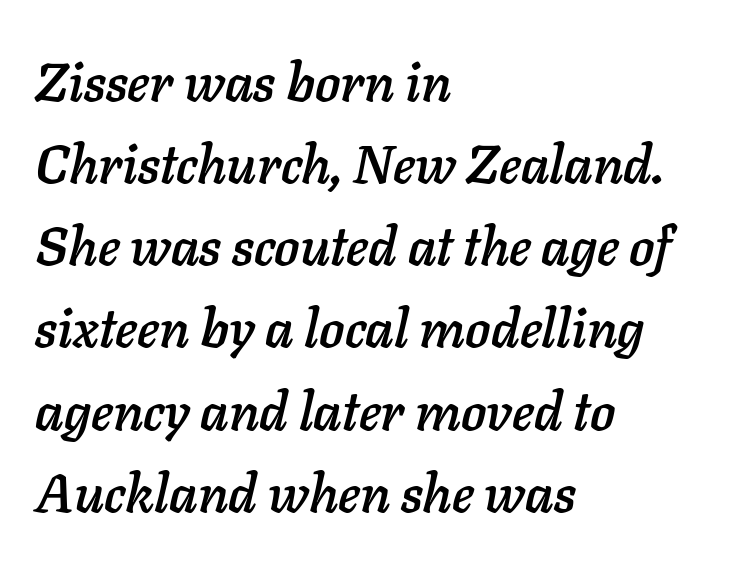
Q: Is the text italic (slanted)? A: Yes, it leans right by about 11 degrees.
Q: Is the text underlined? A: No.
Q: How is the paragraph aligned? A: Left-aligned.
Q: Is the spacing between letters normal or unusually wide? A: Normal.
Q: Is the spacing between lines tight, normal or loose? A: Normal.
Q: Width (condensed, normal, or wide)? A: Normal.
Q: Stroke contrast? A: Low.
Q: x-height? A: Medium.
Q: Monospaced? A: No.
